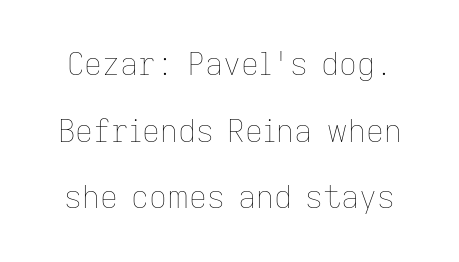
{"italic": "no", "bold": "no", "weight": "thin", "width": "normal", "stroke_contrast": "low", "x_height": "medium", "monospaced": "no", "underline": "no", "line_spacing": "loose", "line_spacing_ratio": 2.15, "letter_spacing": "normal", "letter_spacing_em": 0.0, "glyph_px": 31}
